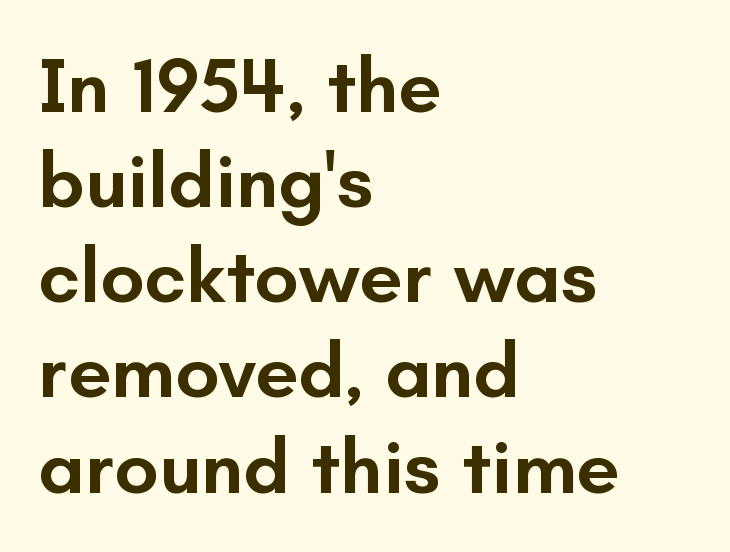
Do the characters align in a grid? No, the font is proportional. Does the weight exceed regular? Yes, but only to semibold. Only glyphs here, with clear space below each row. Nothing sits at the stroke ends, so this counts as sans-serif. These lines keep a tight, regular rhythm from letter to letter.
